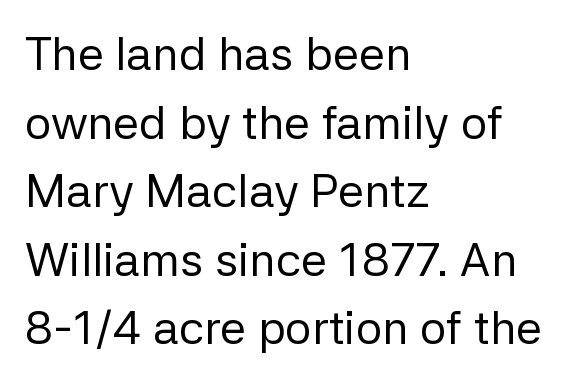
{"serif": "no", "italic": "no", "bold": "no", "weight": "regular", "width": "normal", "stroke_contrast": "low", "x_height": "medium", "monospaced": "no", "underline": "no", "align": "left", "line_spacing": "normal", "line_spacing_ratio": 1.46, "letter_spacing": "normal", "letter_spacing_em": 0.0, "glyph_px": 47}
